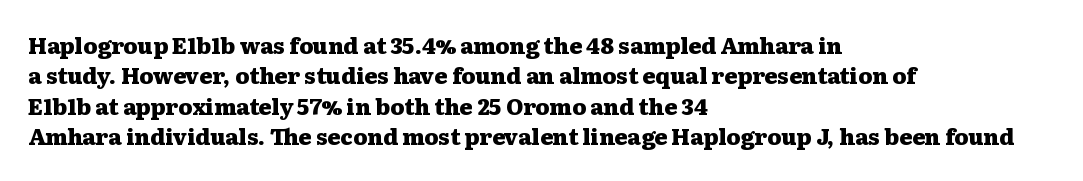
The paragraph shown leans on its left margin. The glyphs have the mass of a bold cut. How are the letters spaced? Ordinarily, with no added tracking. This sample uses an upright cut, with every glyph sitting square on the baseline.
